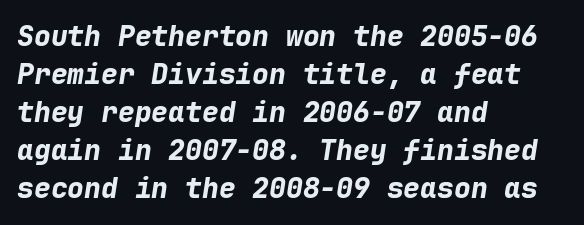
{"italic": "yes", "lean": "right", "slant_degrees": 9, "bold": "yes", "weight": "bold", "width": "normal", "stroke_contrast": "low", "x_height": "medium", "monospaced": "yes", "underline": "no", "align": "left", "line_spacing": "normal", "line_spacing_ratio": 1.36, "letter_spacing": "normal", "letter_spacing_em": 0.0, "glyph_px": 28}
